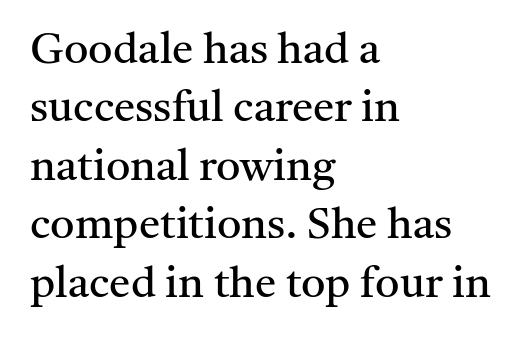
Q: Is the text bold? A: No.
Q: Is the text italic (slanted)? A: No, it is upright.
Q: Is the typeface a serif or a sans-serif typeface? A: Serif.
Q: Is the text underlined? A: No.
Q: How is the paragraph aligned? A: Left-aligned.
Q: Is the spacing between letters normal or unusually wide? A: Normal.
Q: Is the spacing between lines tight, normal or loose? A: Normal.
Q: Width (condensed, normal, or wide)? A: Normal.
Q: Stroke contrast? A: Medium.
Q: x-height? A: Medium.
Q: Monospaced? A: No.
